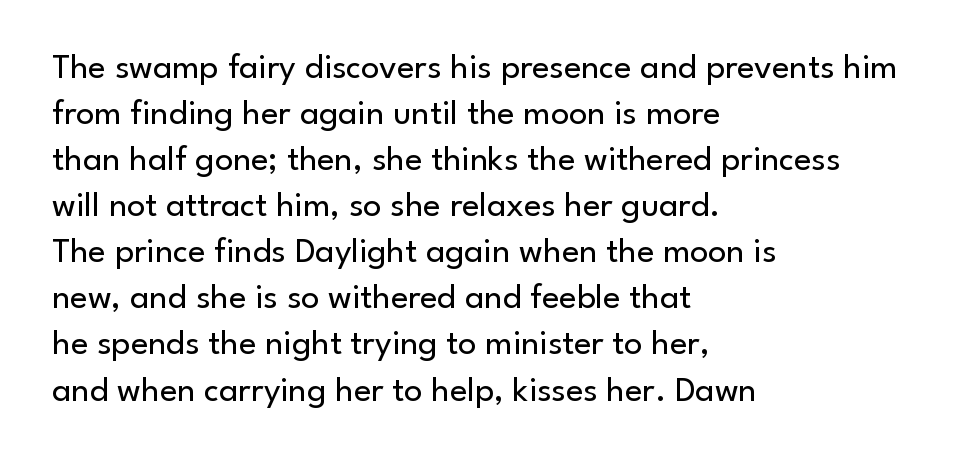
Reading down the column, the eye jumps a familiar distance to each next line. The string is rendered with underlining switched off. Nope, not italic — everything's standing straight. Which margin do the lines hug? The left one — the right edge is uneven.
